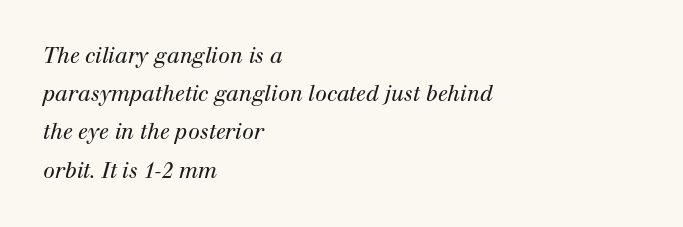
The image shows 21 px text type, italic (leaning right); set left-aligned, line spacing 1.82x, normal letter spacing, not underlined.
